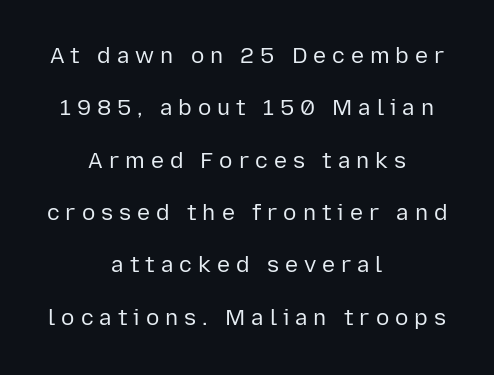
Q: Is the text bold? A: No.
Q: Is the text italic (slanted)? A: No, it is upright.
Q: Is the text underlined? A: No.
Q: How is the paragraph aligned? A: Centered.
Q: Is the spacing between letters normal or unusually wide? A: Unusually wide.
Q: Is the spacing between lines tight, normal or loose? A: Loose.
